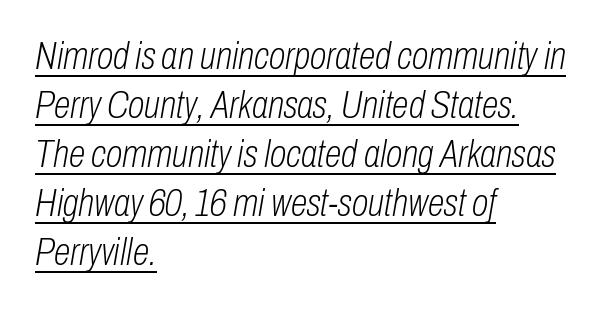
The image shows 38 px light, condensed type, italic (leaning right); set left-aligned, normal line spacing (1.29x), normal letter spacing, underlined; low stroke contrast and a medium x-height.
